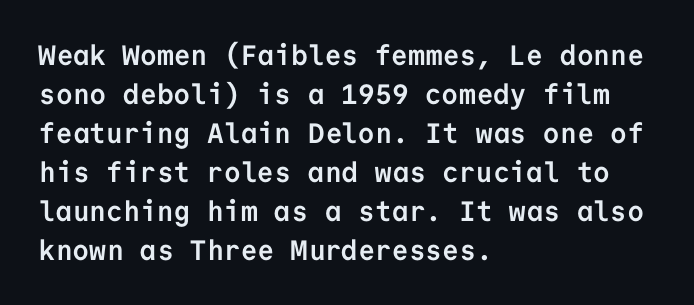
{"serif": "no", "italic": "no", "bold": "yes", "weight": "semibold", "width": "normal", "stroke_contrast": "low", "x_height": "medium", "monospaced": "yes", "underline": "no", "align": "left", "line_spacing": "normal", "line_spacing_ratio": 1.39, "letter_spacing": "normal", "letter_spacing_em": 0.0, "glyph_px": 28}
